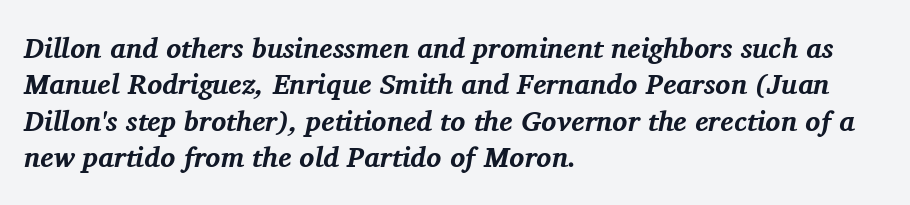
{"serif": "yes", "italic": "yes", "lean": "right", "slant_degrees": 11, "bold": "yes", "weight": "bold", "width": "normal", "stroke_contrast": "medium", "x_height": "medium", "monospaced": "no", "underline": "no", "align": "left", "line_spacing": "normal", "line_spacing_ratio": 1.3, "letter_spacing": "normal", "letter_spacing_em": 0.0, "glyph_px": 28}
